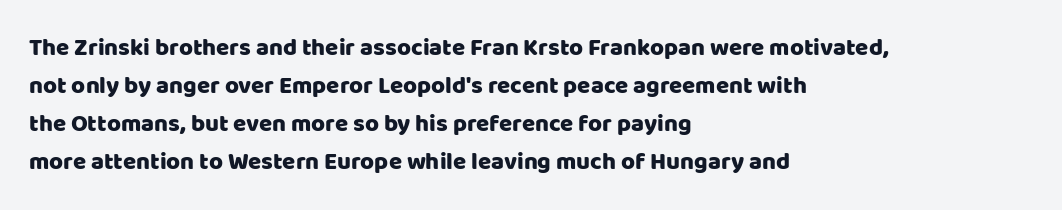
Q: Is the text italic (slanted)? A: No, it is upright.
Q: Is the text underlined? A: No.
Q: How is the paragraph aligned? A: Left-aligned.
Q: Is the spacing between letters normal or unusually wide? A: Normal.
Q: Is the spacing between lines tight, normal or loose? A: Normal.
